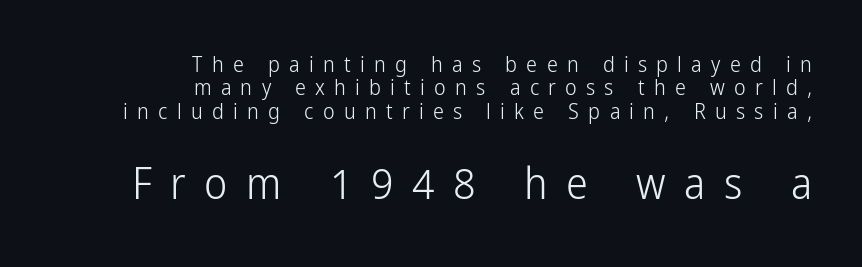
{"serif": "no", "italic": "no", "bold": "no", "weight": "light", "width": "condensed", "stroke_contrast": "low", "x_height": "medium", "monospaced": "no", "underline": "no", "align": "right", "line_spacing": "tight", "line_spacing_ratio": 1.06, "letter_spacing": "wide", "letter_spacing_em": 0.42, "larger_block": "second", "size_ratio": 2.0, "glyph_px": 44}
